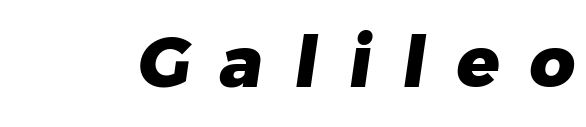
{"serif": "no", "bold": "yes", "weight": "heavy", "width": "normal", "stroke_contrast": "low", "x_height": "medium", "monospaced": "no", "underline": "no", "letter_spacing": "wide", "letter_spacing_em": 0.43, "glyph_px": 71}
